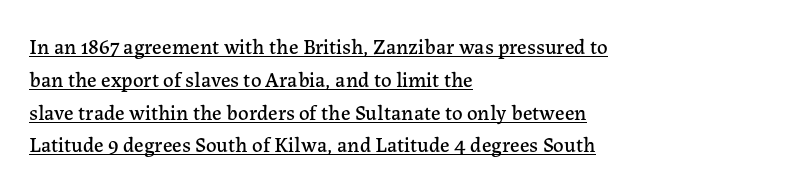
Q: Is the text italic (slanted)? A: No, it is upright.
Q: Is the text underlined? A: Yes.
Q: How is the paragraph aligned? A: Left-aligned.
Q: Is the spacing between letters normal or unusually wide? A: Normal.
Q: Is the spacing between lines tight, normal or loose? A: Normal.
